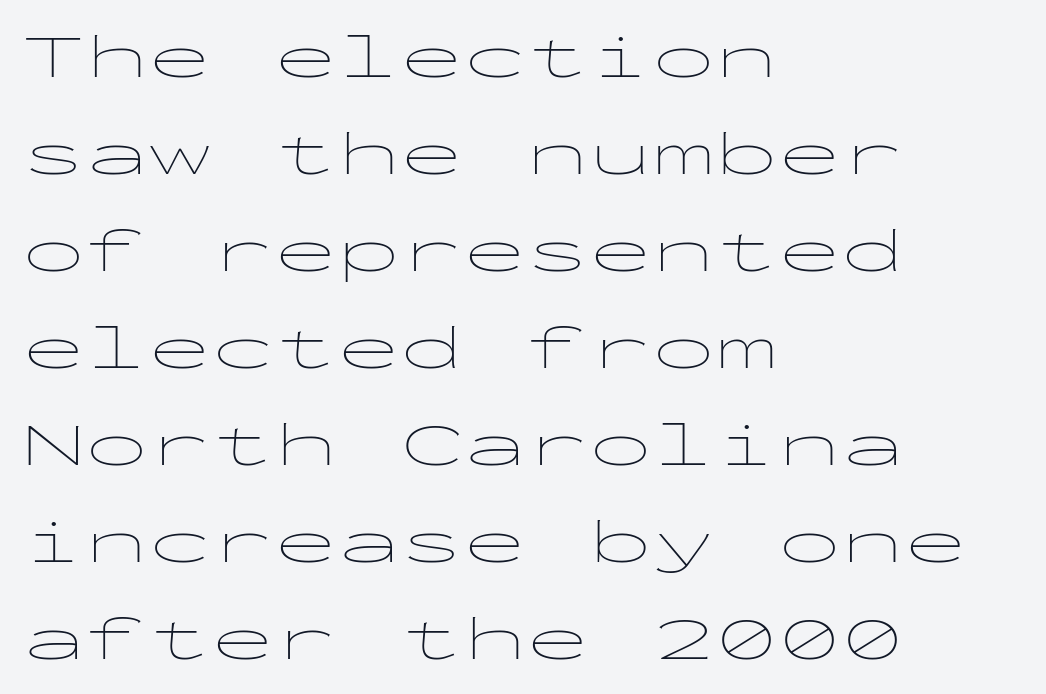
Q: Is the text bold? A: No.
Q: Is the text italic (slanted)? A: No, it is upright.
Q: Is the typeface a serif or a sans-serif typeface? A: Sans-serif.
Q: Is the text underlined? A: No.
Q: How is the paragraph aligned? A: Left-aligned.
Q: Is the spacing between letters normal or unusually wide? A: Normal.
Q: Is the spacing between lines tight, normal or loose? A: Normal.
Q: Width (condensed, normal, or wide)? A: Wide.
Q: Stroke contrast? A: Low.
Q: x-height? A: Medium.
Q: Monospaced? A: Yes.
